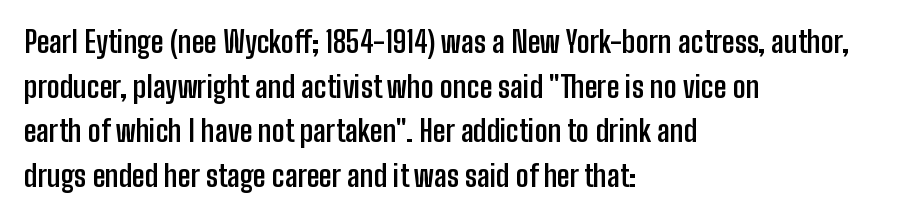
{"serif": "no", "italic": "no", "bold": "yes", "weight": "semibold", "width": "condensed", "stroke_contrast": "low", "x_height": "medium", "monospaced": "no", "underline": "no", "align": "left", "line_spacing": "normal", "line_spacing_ratio": 1.54, "letter_spacing": "normal", "letter_spacing_em": 0.0, "glyph_px": 29}
